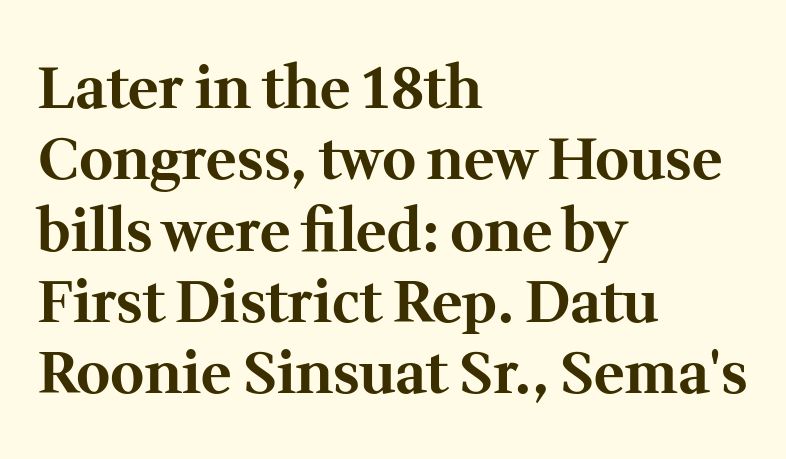
Q: Is the text bold? A: Yes.
Q: Is the text italic (slanted)? A: No, it is upright.
Q: Is the typeface a serif or a sans-serif typeface? A: Serif.
Q: Is the text underlined? A: No.
Q: How is the paragraph aligned? A: Left-aligned.
Q: Is the spacing between letters normal or unusually wide? A: Normal.
Q: Width (condensed, normal, or wide)? A: Normal.
Q: Stroke contrast? A: Medium.
Q: x-height? A: Medium.
Q: Monospaced? A: No.
